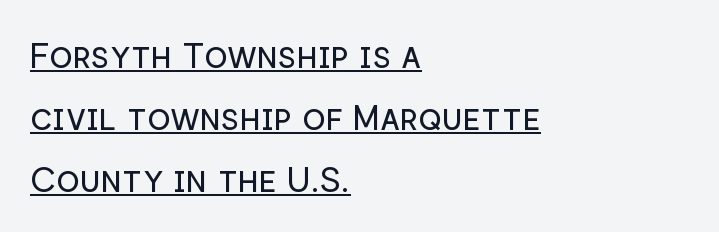
{"serif": "no", "italic": "no", "bold": "no", "weight": "regular", "width": "normal", "stroke_contrast": "low", "x_height": "medium", "monospaced": "no", "underline": "yes", "align": "left", "line_spacing_ratio": 1.77, "letter_spacing": "normal", "letter_spacing_em": 0.0, "glyph_px": 35}
